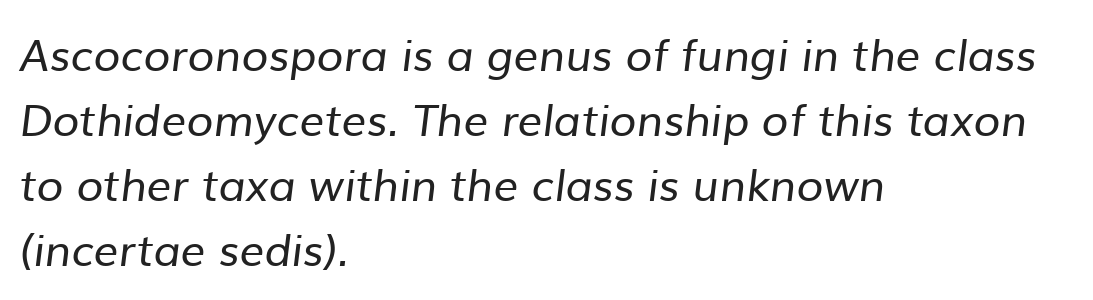
Layout note: lines flush left. Nope, no serifs anywhere on these letters. Observe the ordinary spacing: letters are neighbours, not strangers. The rendering uses a moderate line-height, typical for paragraphs. No letter is thick-stroked: the sample isn't bold. Character widths vary here, with narrow letters taking less room than wide ones.
